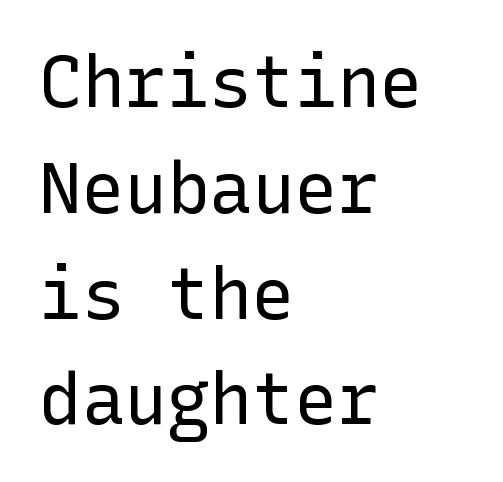
{"serif": "no", "italic": "no", "bold": "no", "weight": "regular", "width": "normal", "stroke_contrast": "low", "x_height": "medium", "underline": "no", "align": "left", "line_spacing": "normal", "line_spacing_ratio": 1.49, "letter_spacing": "normal", "letter_spacing_em": 0.0, "glyph_px": 71}
